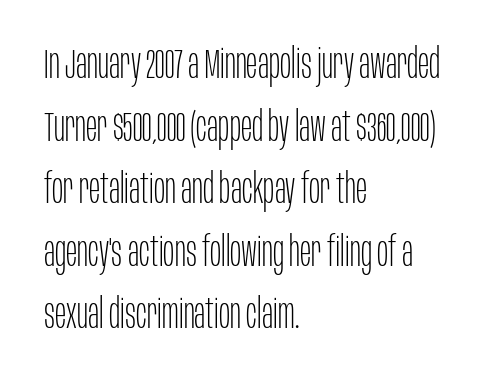
The image shows 42 px thin, condensed sans-serif type, upright; set left-aligned, normal line spacing (1.49x), normal letter spacing, not underlined; low stroke contrast and a large x-height.
